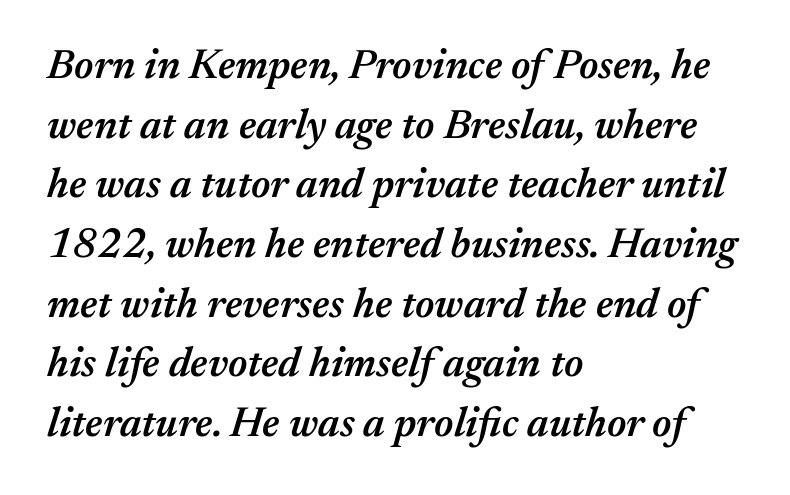
Q: Is the text bold? A: Semi-bold.
Q: Is the text italic (slanted)? A: Yes, it leans right by about 17 degrees.
Q: Is the text underlined? A: No.
Q: How is the paragraph aligned? A: Left-aligned.
Q: Is the spacing between letters normal or unusually wide? A: Normal.
Q: Is the spacing between lines tight, normal or loose? A: Normal.
Q: Width (condensed, normal, or wide)? A: Normal.
Q: Stroke contrast? A: Medium.
Q: x-height? A: Medium.
Q: Monospaced? A: No.
